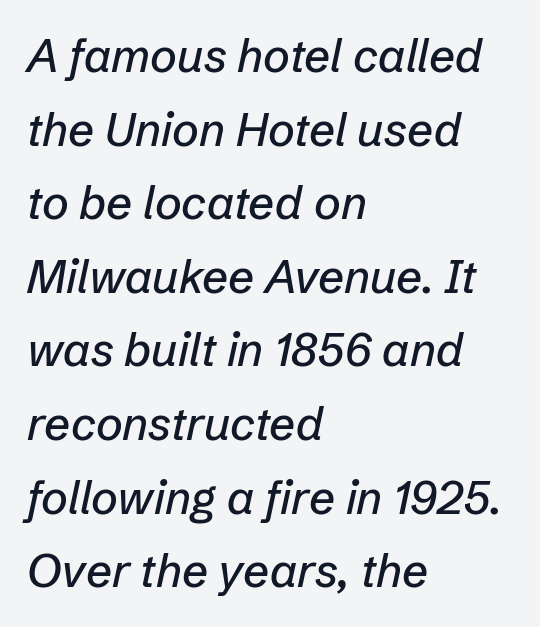
Q: Is the text italic (slanted)? A: Yes, it leans right by about 12 degrees.
Q: Is the text underlined? A: No.
Q: How is the paragraph aligned? A: Left-aligned.
Q: Is the spacing between letters normal or unusually wide? A: Normal.
Q: Is the spacing between lines tight, normal or loose? A: Normal.
Q: Width (condensed, normal, or wide)? A: Normal.
Q: Stroke contrast? A: Low.
Q: x-height? A: Medium.
Q: Monospaced? A: No.
